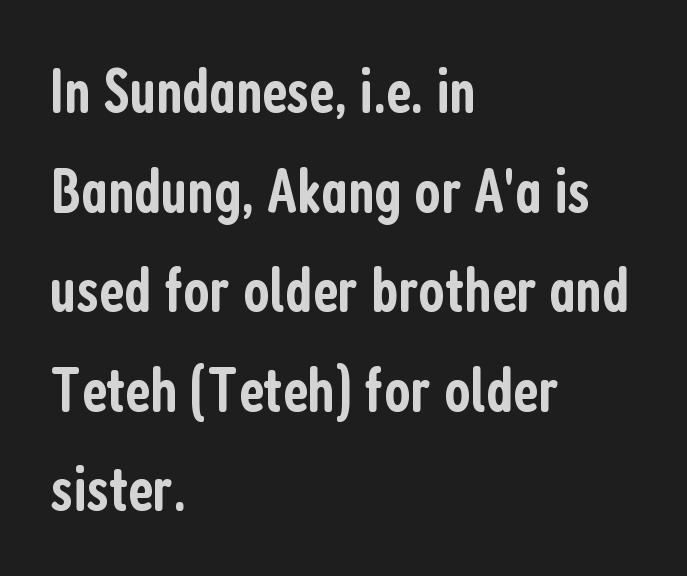
The passage shown has conventional tracking throughout. The space between consecutive lines is moderate. In CSS terms this would be text-align: left. Quick note: not italic, upright.
